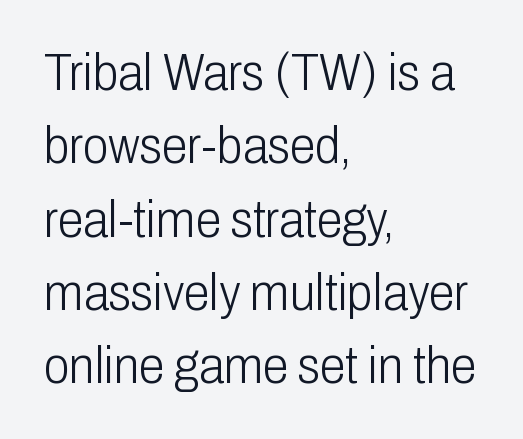
{"serif": "no", "italic": "no", "bold": "no", "weight": "light", "width": "condensed", "stroke_contrast": "low", "x_height": "medium", "monospaced": "no", "underline": "no", "align": "left", "line_spacing": "normal", "line_spacing_ratio": 1.41, "letter_spacing": "normal", "letter_spacing_em": 0.0, "glyph_px": 52}
